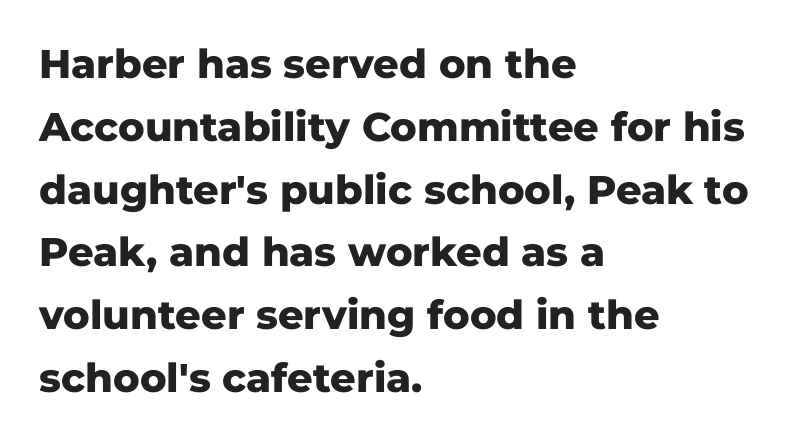
Q: Is the text bold? A: Yes.
Q: Is the text italic (slanted)? A: No, it is upright.
Q: Is the typeface a serif or a sans-serif typeface? A: Sans-serif.
Q: Is the text underlined? A: No.
Q: How is the paragraph aligned? A: Left-aligned.
Q: Is the spacing between letters normal or unusually wide? A: Normal.
Q: Is the spacing between lines tight, normal or loose? A: Normal.
Q: Width (condensed, normal, or wide)? A: Normal.
Q: Stroke contrast? A: Low.
Q: x-height? A: Medium.
Q: Monospaced? A: No.
